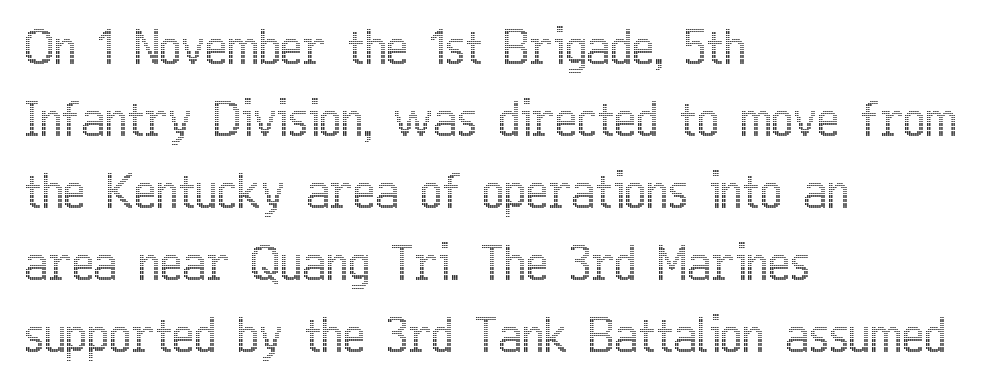
Q: Is the text italic (slanted)? A: No, it is upright.
Q: Is the text underlined? A: No.
Q: How is the paragraph aligned? A: Left-aligned.
Q: Is the spacing between letters normal or unusually wide? A: Normal.
Q: Is the spacing between lines tight, normal or loose? A: Normal.
Q: Width (condensed, normal, or wide)? A: Condensed.
Q: x-height? A: Medium.
Q: Monospaced? A: No.
